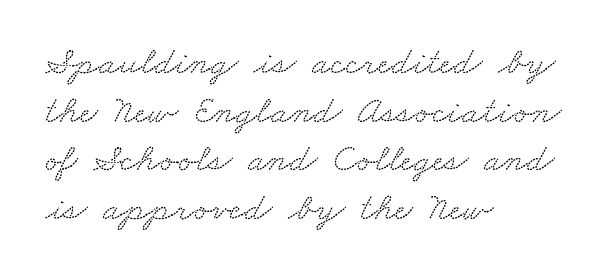
The image shows 39 px wide type; set left-aligned, normal line spacing (1.25x), normal letter spacing, not underlined; low stroke contrast and a small x-height.
